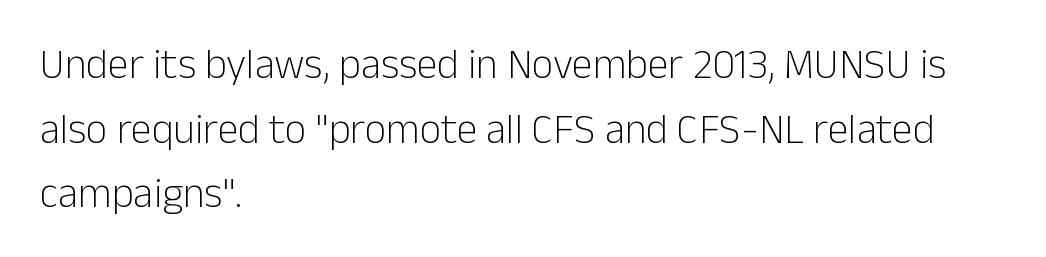
Each letter keeps its own natural width here, so spacing adapts to shape. This is not heavy type; no bold has been used. One-word summary of the alignment: left. The gaps between neighbouring characters are ordinary and unremarkable.
